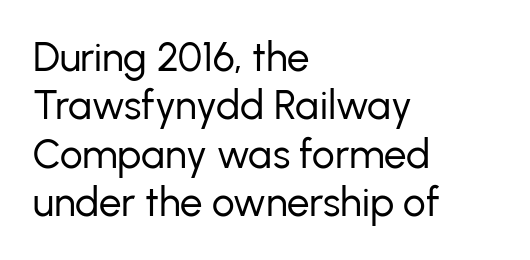
The specimen omits any rule beneath the text block's lines. Quick note: not italic, upright. Teacher's note: observe the even left margin — that is flush-left alignment. You can tell from the bare stems that sans-serif type was used. Character widths vary here, with narrow letters taking less room than wide ones.
